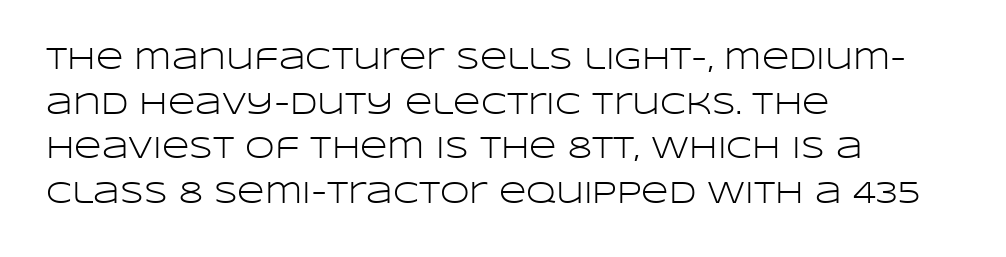
Q: Is the text bold? A: No.
Q: Is the text italic (slanted)? A: No, it is upright.
Q: Is the typeface a serif or a sans-serif typeface? A: Sans-serif.
Q: Is the text underlined? A: No.
Q: How is the paragraph aligned? A: Left-aligned.
Q: Is the spacing between letters normal or unusually wide? A: Normal.
Q: Is the spacing between lines tight, normal or loose? A: Normal.
Q: Width (condensed, normal, or wide)? A: Wide.
Q: Stroke contrast? A: Low.
Q: x-height? A: Large.
Q: Monospaced? A: No.
